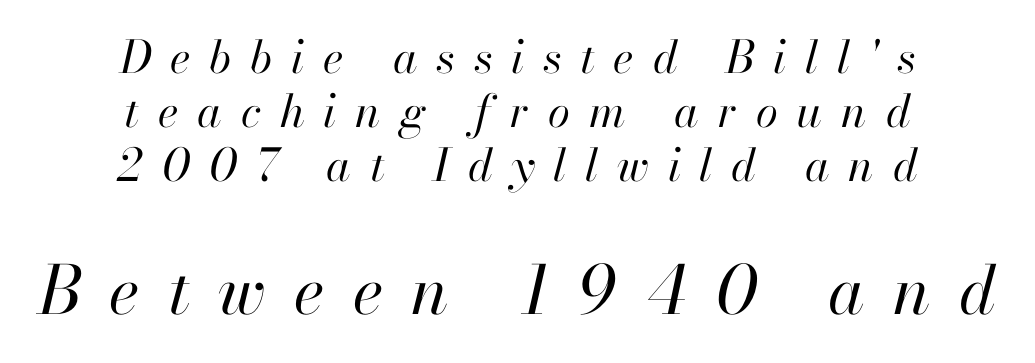
The image shows 67 px regular-weight type, italic (leaning right); set centered, line spacing 1.2x, unusually wide letter spacing (+0.42 em), not underlined; the second (bottom) block is 1.49x larger; high stroke contrast and a small x-height.
